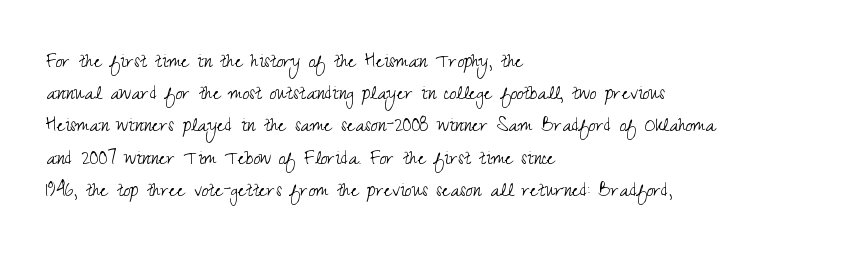
{"italic": "no", "bold": "no", "underline": "no", "align": "left", "line_spacing": "normal", "line_spacing_ratio": 1.4, "letter_spacing": "normal", "letter_spacing_em": 0.0, "glyph_px": 23}
